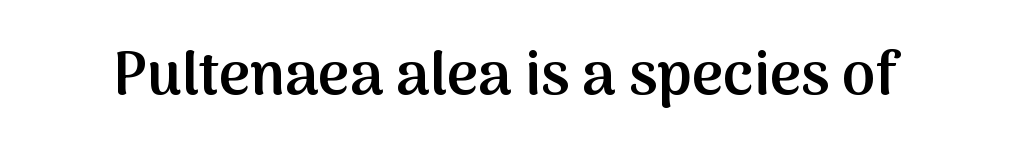
Q: Is the text bold? A: Semi-bold.
Q: Is the text italic (slanted)? A: No, it is upright.
Q: Is the typeface a serif or a sans-serif typeface? A: Sans-serif.
Q: Is the text underlined? A: No.
Q: Is the spacing between letters normal or unusually wide? A: Normal.
Q: Width (condensed, normal, or wide)? A: Normal.
Q: Stroke contrast? A: Medium.
Q: x-height? A: Medium.
Q: Monospaced? A: No.
